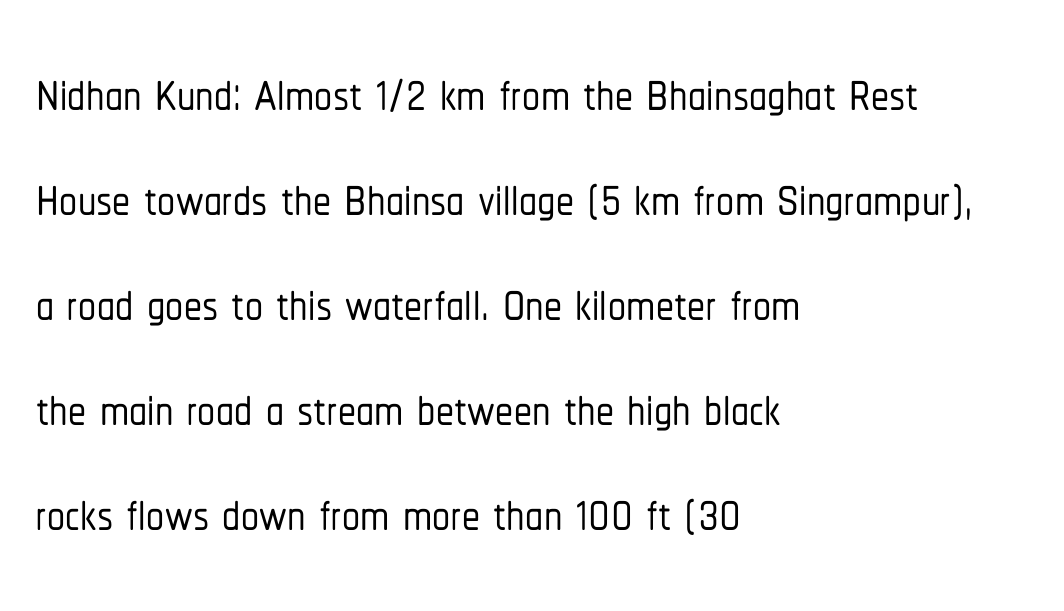
{"serif": "no", "italic": "no", "width": "condensed", "stroke_contrast": "low", "x_height": "medium", "monospaced": "no", "underline": "no", "align": "left", "line_spacing": "normal", "line_spacing_ratio": 1.46, "letter_spacing": "normal", "letter_spacing_em": 0.0, "glyph_px": 72}
